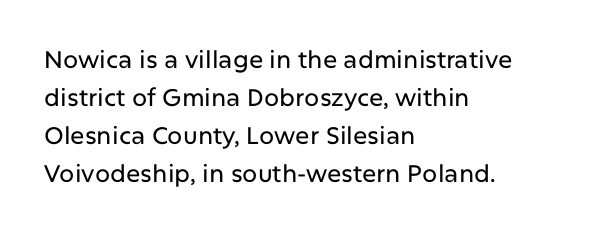
{"italic": "no", "underline": "no", "align": "left", "line_spacing": "normal", "line_spacing_ratio": 1.58, "letter_spacing": "normal", "letter_spacing_em": 0.0, "glyph_px": 24}
